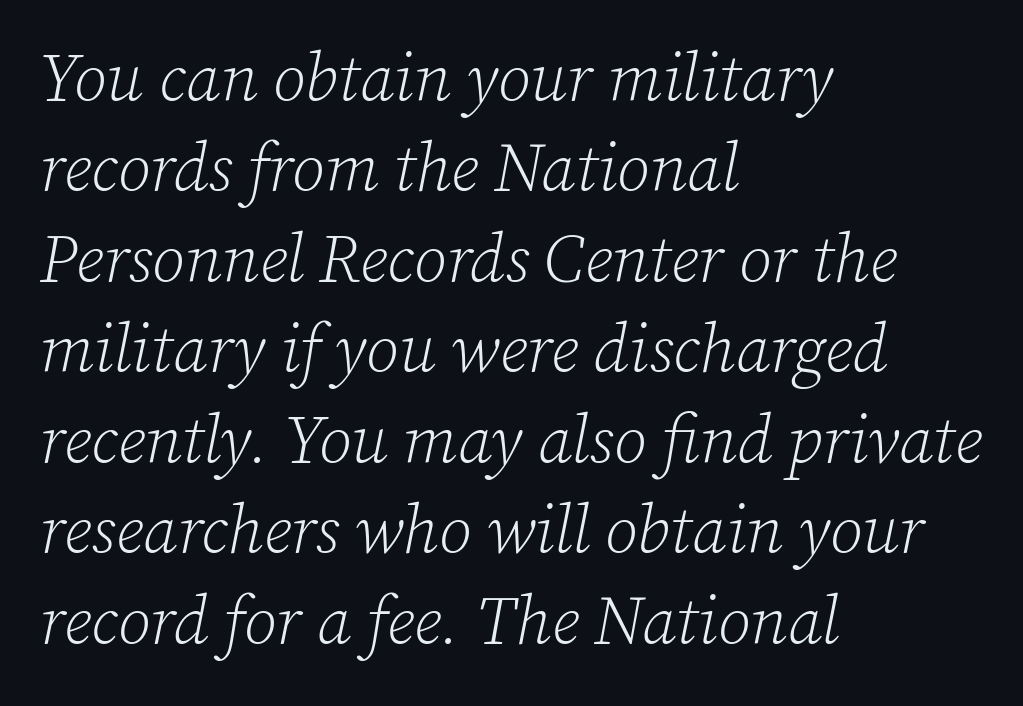
Q: Is the text bold? A: No.
Q: Is the text italic (slanted)? A: Yes, it leans right by about 12 degrees.
Q: Is the typeface a serif or a sans-serif typeface? A: Serif.
Q: Is the text underlined? A: No.
Q: How is the paragraph aligned? A: Left-aligned.
Q: Is the spacing between letters normal or unusually wide? A: Normal.
Q: Is the spacing between lines tight, normal or loose? A: Normal.
Q: Width (condensed, normal, or wide)? A: Normal.
Q: Stroke contrast? A: Low.
Q: x-height? A: Medium.
Q: Monospaced? A: No.
